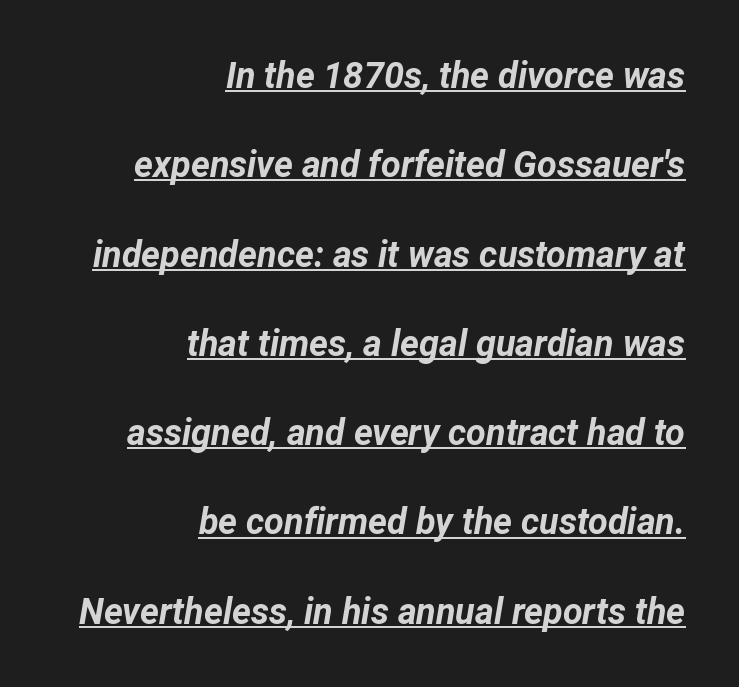
Q: Is the text bold? A: Yes.
Q: Is the text italic (slanted)? A: Yes, it leans right by about 12 degrees.
Q: Is the text underlined? A: Yes.
Q: How is the paragraph aligned? A: Right-aligned.
Q: Is the spacing between letters normal or unusually wide? A: Normal.
Q: Is the spacing between lines tight, normal or loose? A: Loose.
Q: Width (condensed, normal, or wide)? A: Normal.
Q: Stroke contrast? A: Low.
Q: x-height? A: Medium.
Q: Monospaced? A: No.
